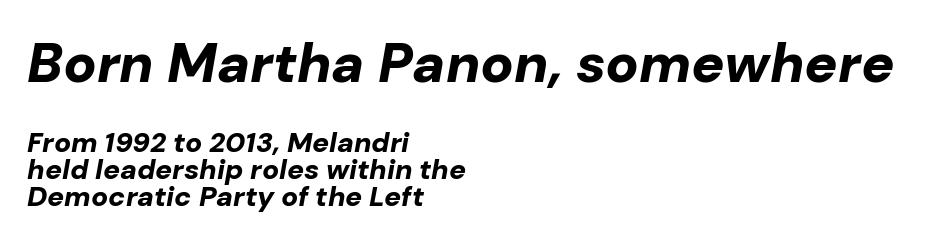
The image shows 55 px bold type, italic (leaning right); set left-aligned, tight line spacing (0.96x), normal letter spacing, not underlined; the first (top) block is 1.96x larger; low stroke contrast and a medium x-height.
